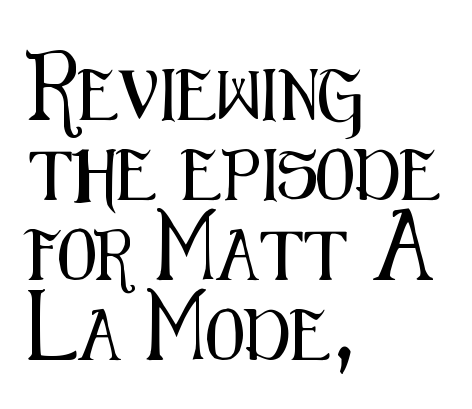
Q: Is the text italic (slanted)? A: No, it is upright.
Q: Is the text underlined? A: No.
Q: How is the paragraph aligned? A: Left-aligned.
Q: Is the spacing between letters normal or unusually wide? A: Normal.
Q: Is the spacing between lines tight, normal or loose? A: Normal.
Q: Width (condensed, normal, or wide)? A: Condensed.
Q: Stroke contrast? A: Medium.
Q: x-height? A: Medium.
Q: Monospaced? A: No.
